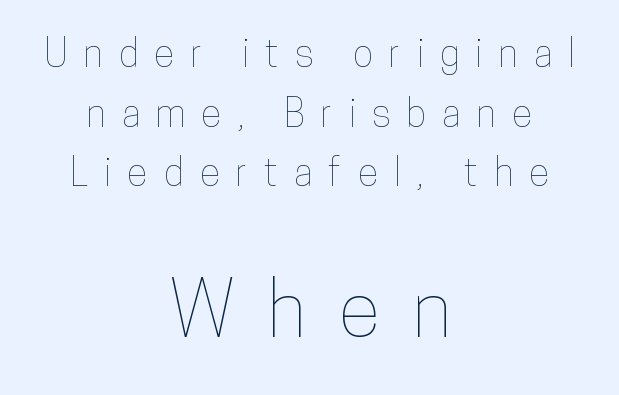
The image shows 77 px condensed type, upright; set centered, normal line spacing (1.57x), unusually wide letter spacing (+0.43 em), not underlined; the second (bottom) block is 2.03x larger; low stroke contrast and a medium x-height.
